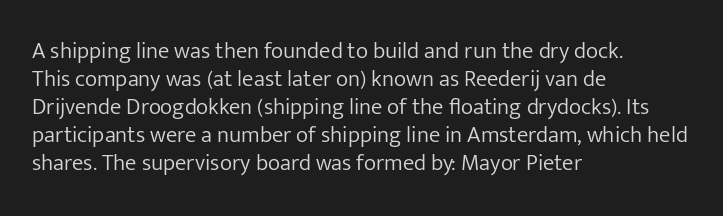
{"italic": "no", "bold": "no", "underline": "no", "align": "left", "line_spacing_ratio": 1.22, "letter_spacing": "normal", "letter_spacing_em": 0.0, "glyph_px": 23}
